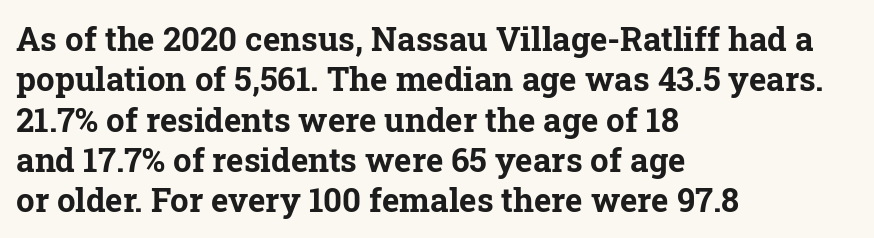
Q: Is the text bold? A: Yes.
Q: Is the text italic (slanted)? A: No, it is upright.
Q: Is the typeface a serif or a sans-serif typeface? A: Serif.
Q: Is the text underlined? A: No.
Q: How is the paragraph aligned? A: Left-aligned.
Q: Is the spacing between letters normal or unusually wide? A: Normal.
Q: Width (condensed, normal, or wide)? A: Normal.
Q: Stroke contrast? A: Low.
Q: x-height? A: Medium.
Q: Monospaced? A: No.
